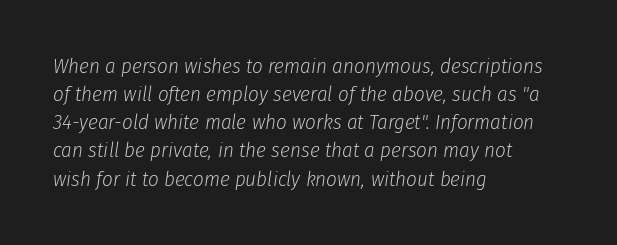
Letters rest on an invisible, unmarked baseline. The paragraph has a hard left edge and a soft right edge. The lettering tilts uniformly, giving the passage an italic look. Short note: letters normally spaced. The typesetting does not lean heavy: it is not bold. In terms of leading, this rendering sits right in the middle.
